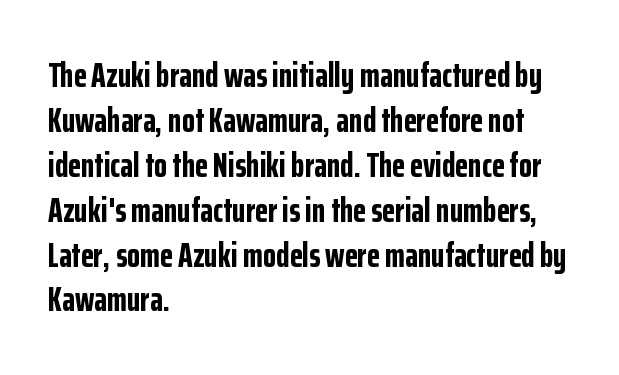
{"serif": "no", "italic": "no", "bold": "yes", "weight": "bold", "width": "condensed", "stroke_contrast": "low", "x_height": "medium", "monospaced": "no", "underline": "no", "align": "left", "line_spacing": "normal", "line_spacing_ratio": 1.32, "letter_spacing": "normal", "letter_spacing_em": 0.0, "glyph_px": 34}
